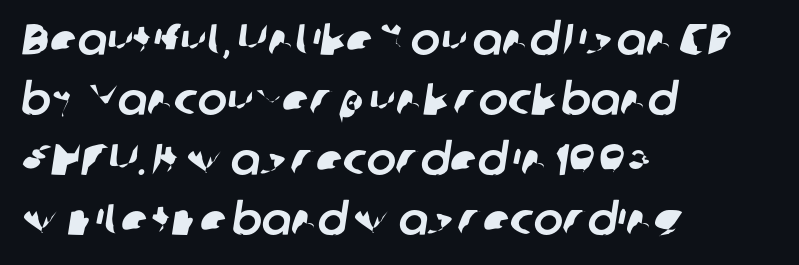
{"serif": "no", "width": "normal", "stroke_contrast": "low", "x_height": "medium", "monospaced": "no", "underline": "no", "align": "left", "line_spacing": "normal", "line_spacing_ratio": 1.36, "letter_spacing": "normal", "letter_spacing_em": 0.0, "glyph_px": 44}
